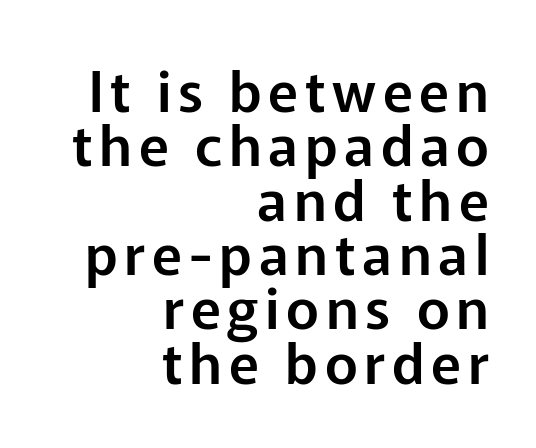
Type without underlining. Check where the strokes stop: nothing finishes them off — pure sans. The letters stand upright; this is a roman face. These lines are rendered in a variable-pitch font.
